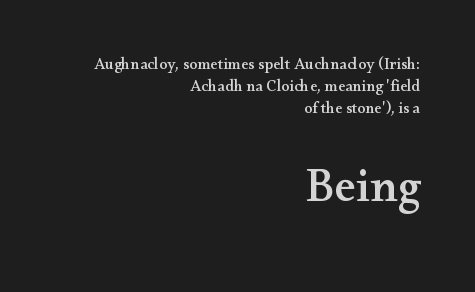
Q: Is the text italic (slanted)? A: No, it is upright.
Q: Is the typeface a serif or a sans-serif typeface? A: Serif.
Q: Is the text underlined? A: No.
Q: How is the paragraph aligned? A: Right-aligned.
Q: Is the spacing between letters normal or unusually wide? A: Normal.
Q: Is the spacing between lines tight, normal or loose? A: Normal.
Q: Which block of text is set in a larger size, the first (top) or the second (bottom)? A: The second (bottom) one.
Q: Width (condensed, normal, or wide)? A: Wide.
Q: Stroke contrast? A: Medium.
Q: x-height? A: Small.
Q: Monospaced? A: No.
